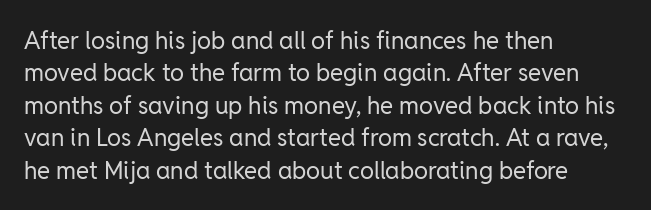
The typesetter chose a ragged-right arrangement here. In terms of letterspacing, this is plain default setting. Descenders hang freely into open space. A typesetter would call this leading conventional body-copy spacing. Stems and bowls with no extra thickness — not bold.
